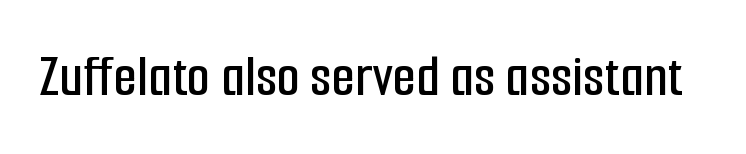
Q: Is the text italic (slanted)? A: No, it is upright.
Q: Is the typeface a serif or a sans-serif typeface? A: Sans-serif.
Q: Is the text underlined? A: No.
Q: Is the spacing between letters normal or unusually wide? A: Normal.
Q: Width (condensed, normal, or wide)? A: Condensed.
Q: Stroke contrast? A: Low.
Q: x-height? A: Medium.
Q: Monospaced? A: No.
